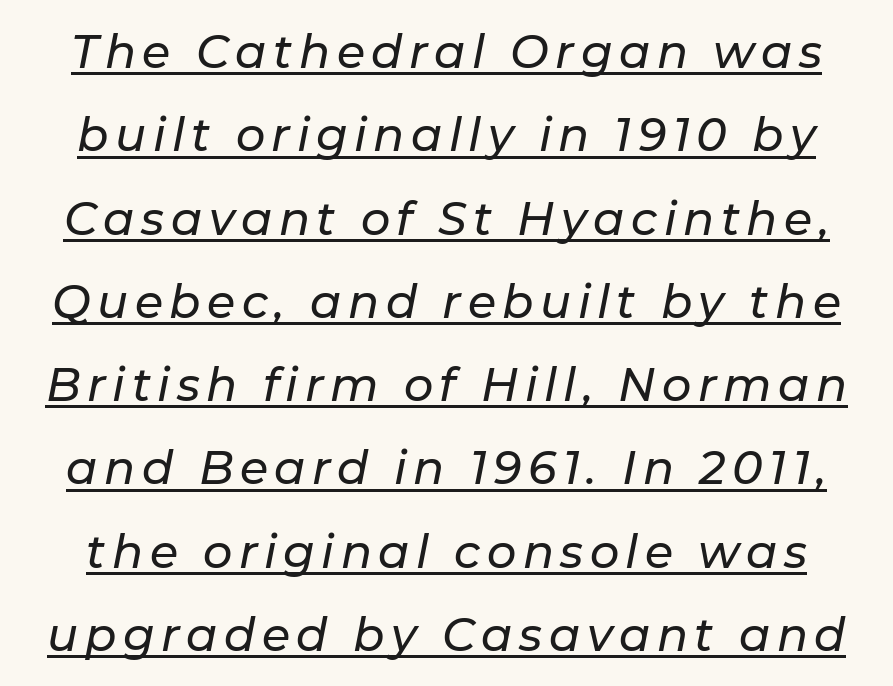
Q: Is the text italic (slanted)? A: Yes, it leans right by about 11 degrees.
Q: Is the text underlined? A: Yes.
Q: Width (condensed, normal, or wide)? A: Normal.
Q: Stroke contrast? A: Low.
Q: x-height? A: Medium.
Q: Monospaced? A: No.
